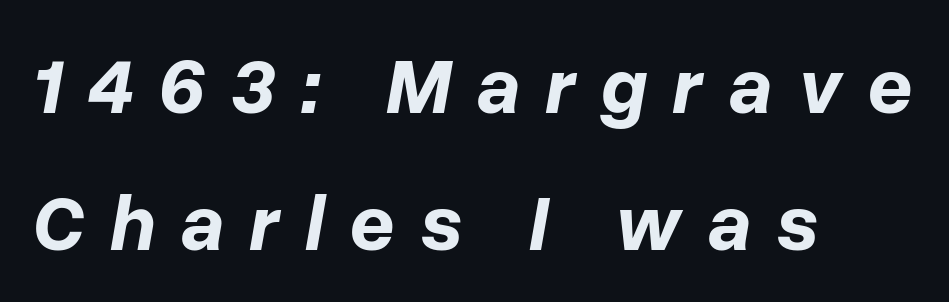
Q: Is the text bold? A: Yes.
Q: Is the text italic (slanted)? A: Yes, it leans right by about 10 degrees.
Q: Is the text underlined? A: No.
Q: How is the paragraph aligned? A: Left-aligned.
Q: Is the spacing between letters normal or unusually wide? A: Unusually wide.
Q: Width (condensed, normal, or wide)? A: Normal.
Q: Stroke contrast? A: Low.
Q: x-height? A: Medium.
Q: Monospaced? A: No.
